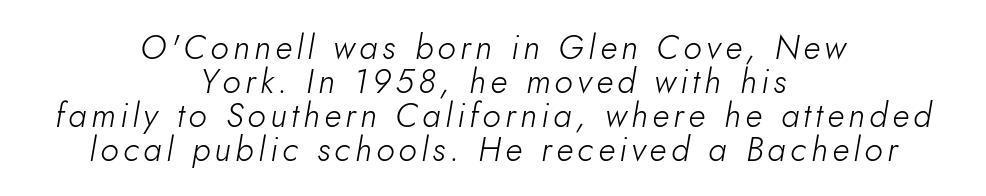
Slant detected: the letters are inclined. Think of a printed novel: that variable character pitch is what you see here. Horizontally, the lines are justified to the midpoint only. Summary of weight: not heavy and not bold. Line spacing here is tight. Anything drawn beneath the words? Only blank space.
